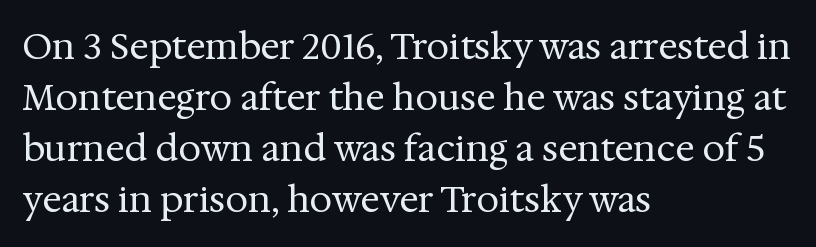
{"serif": "yes", "italic": "no", "bold": "no", "weight": "regular", "width": "normal", "stroke_contrast": "medium", "x_height": "medium", "monospaced": "no", "underline": "no", "align": "left", "line_spacing": "normal", "line_spacing_ratio": 1.42, "letter_spacing": "normal", "letter_spacing_em": 0.0, "glyph_px": 36}
